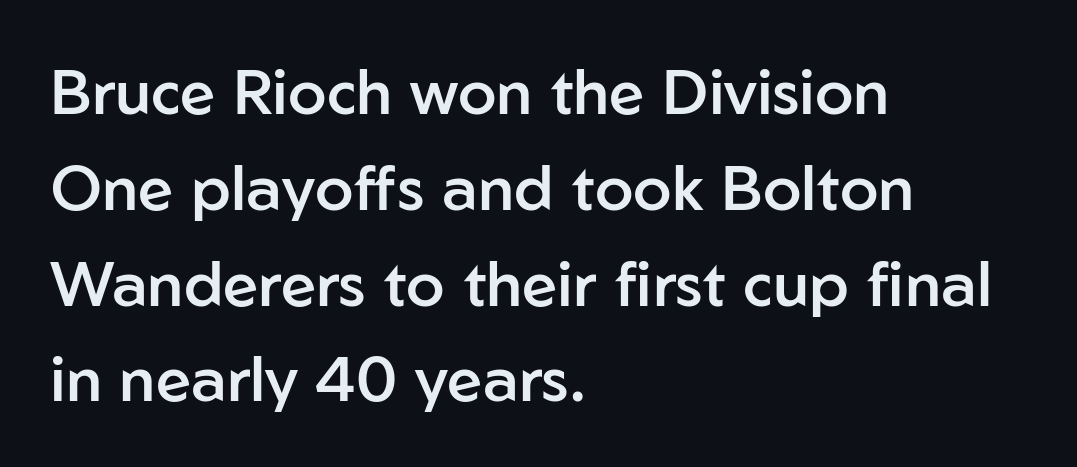
{"serif": "no", "italic": "no", "bold": "semi", "weight": "semibold", "width": "normal", "stroke_contrast": "low", "x_height": "medium", "monospaced": "no", "underline": "no", "align": "left", "line_spacing": "normal", "line_spacing_ratio": 1.52, "letter_spacing": "normal", "letter_spacing_em": 0.0, "glyph_px": 63}
